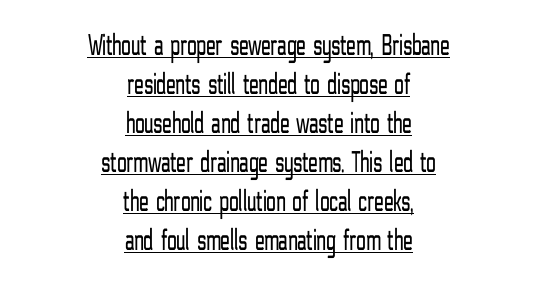
Nope, no serifs anywhere on these letters. Vertically, the passage feels balanced, rows spaced as you'd expect. The face used here is proportionally spaced, like ordinary book or web type. Is the letter spacing exaggerated? No — it looks like the ordinary default.
